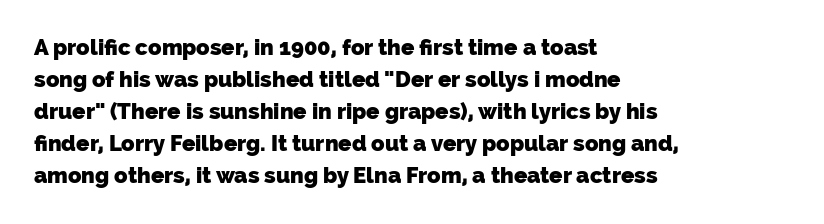
Q: Is the text bold? A: Yes.
Q: Is the text underlined? A: No.
Q: How is the paragraph aligned? A: Left-aligned.
Q: Is the spacing between letters normal or unusually wide? A: Normal.
Q: Is the spacing between lines tight, normal or loose? A: Normal.
